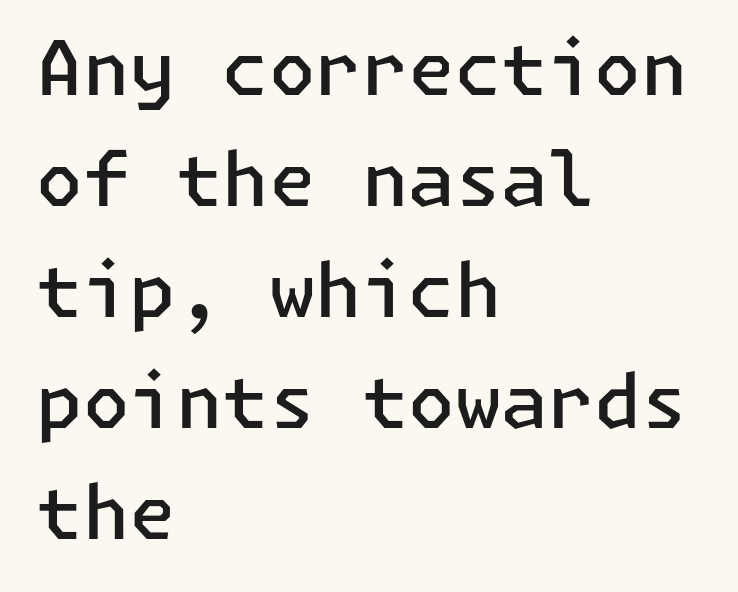
{"serif": "no", "italic": "no", "bold": "semi", "weight": "semibold", "width": "normal", "stroke_contrast": "low", "x_height": "medium", "underline": "no", "align": "left", "line_spacing": "normal", "line_spacing_ratio": 1.48, "letter_spacing": "normal", "letter_spacing_em": 0.0, "glyph_px": 75}
